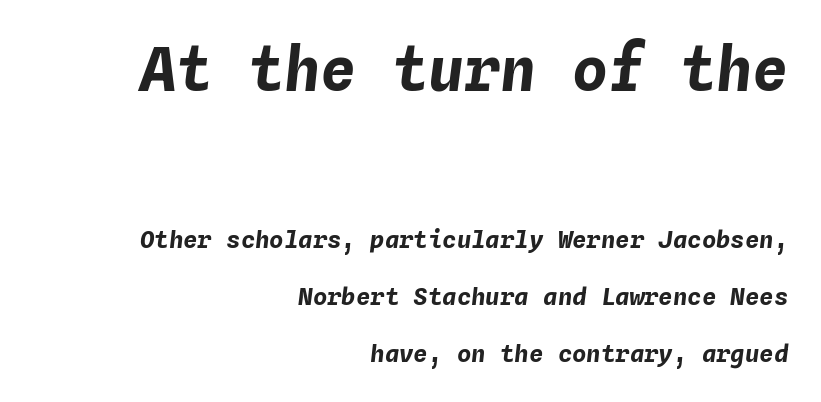
Q: Is the text bold? A: Yes.
Q: Is the text italic (slanted)? A: Yes, it leans right by about 4 degrees.
Q: Is the text underlined? A: No.
Q: How is the paragraph aligned? A: Right-aligned.
Q: Is the spacing between letters normal or unusually wide? A: Normal.
Q: Is the spacing between lines tight, normal or loose? A: Loose.
Q: Which block of text is set in a larger size, the first (top) or the second (bottom)? A: The first (top) one.
Q: Width (condensed, normal, or wide)? A: Normal.
Q: Stroke contrast? A: Low.
Q: x-height? A: Medium.
Q: Monospaced? A: Yes.
